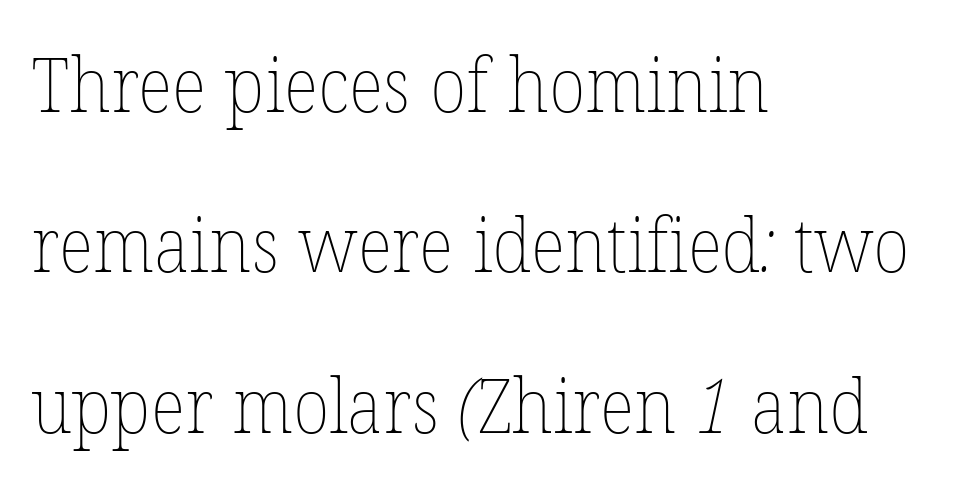
The image shows 75 px thin type; set left-aligned, loose line spacing (2.14x), normal letter spacing, not underlined; low stroke contrast and a medium x-height.
